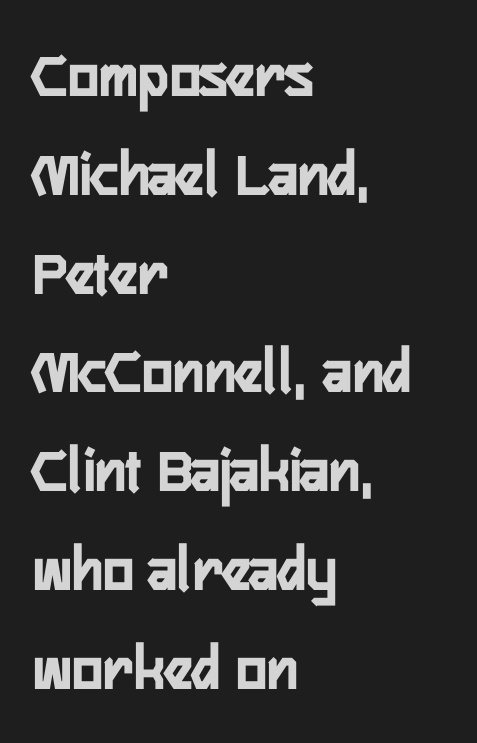
{"serif": "no", "italic": "no", "bold": "yes", "weight": "semibold", "width": "condensed", "stroke_contrast": "low", "x_height": "medium", "monospaced": "no", "underline": "no", "align": "left", "line_spacing": "normal", "line_spacing_ratio": 1.52, "letter_spacing": "normal", "letter_spacing_em": 0.0, "glyph_px": 65}
